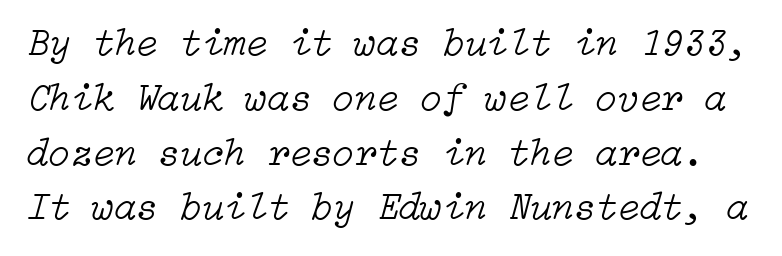
{"italic": "yes", "lean": "right", "slant_degrees": 15, "bold": "no", "weight": "light", "width": "normal", "stroke_contrast": "low", "x_height": "medium", "underline": "no", "line_spacing": "normal", "line_spacing_ratio": 1.37, "letter_spacing": "normal", "letter_spacing_em": 0.0, "glyph_px": 40}
